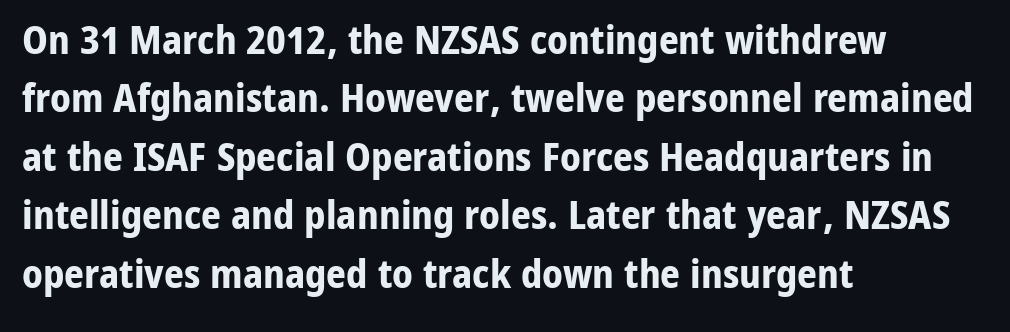
In terms of leading, this rendering sits right in the middle. The type sits square on the baseline with zero lean. A sans-serif font was chosen for this passage. Teacher's note: observe the even left margin — that is flush-left alignment. This sample uses plain, unmodified letter spacing. This sample has the flowing, uneven cadence of proportional lettering.
